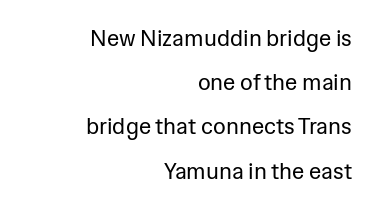
Q: Is the text bold? A: No.
Q: Is the text italic (slanted)? A: No, it is upright.
Q: Is the text underlined? A: No.
Q: How is the paragraph aligned? A: Right-aligned.
Q: Is the spacing between letters normal or unusually wide? A: Normal.
Q: Is the spacing between lines tight, normal or loose? A: Loose.
